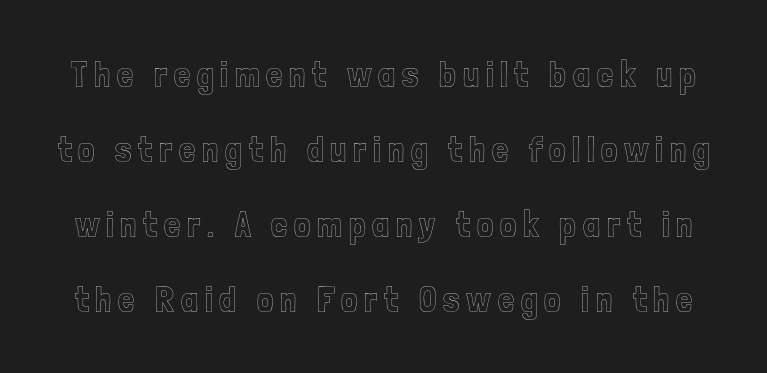
Q: Is the text italic (slanted)? A: No, it is upright.
Q: Is the text underlined? A: No.
Q: Is the spacing between lines tight, normal or loose? A: Loose.
Q: Width (condensed, normal, or wide)? A: Condensed.
Q: x-height? A: Medium.
Q: Monospaced? A: No.
